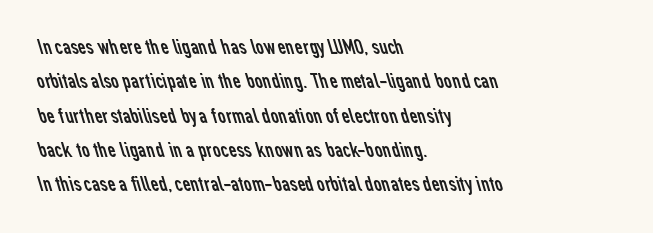
The image shows 22 px text type; set left-aligned, normal line spacing (1.56x), normal letter spacing, not underlined.
